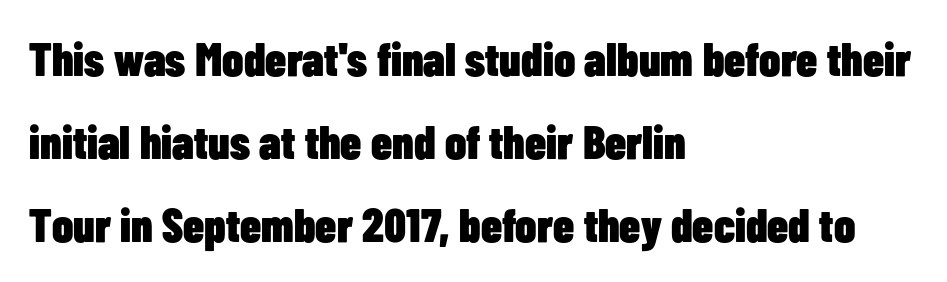
The image shows 47 px heavy, condensed sans-serif type, upright; set left-aligned, line spacing 1.77x, normal letter spacing, not underlined; low stroke contrast and a medium x-height.
